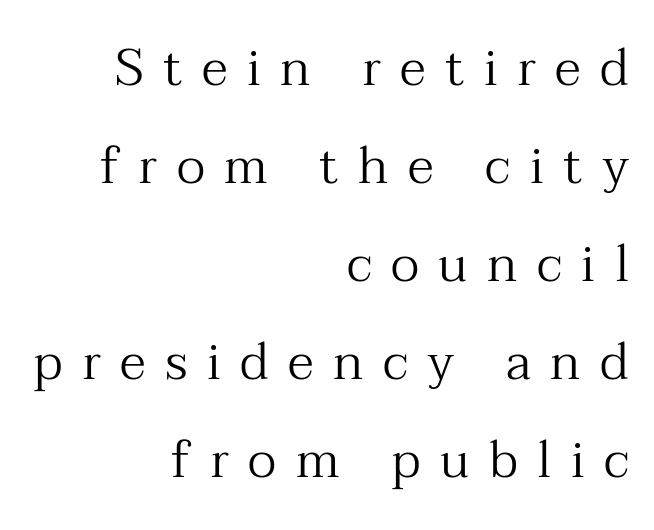
Q: Is the text bold? A: No.
Q: Is the text italic (slanted)? A: No, it is upright.
Q: Is the typeface a serif or a sans-serif typeface? A: Serif.
Q: Is the text underlined? A: No.
Q: How is the paragraph aligned? A: Right-aligned.
Q: Is the spacing between letters normal or unusually wide? A: Unusually wide.
Q: Is the spacing between lines tight, normal or loose? A: Loose.
Q: Width (condensed, normal, or wide)? A: Normal.
Q: Stroke contrast? A: Medium.
Q: x-height? A: Medium.
Q: Monospaced? A: No.
